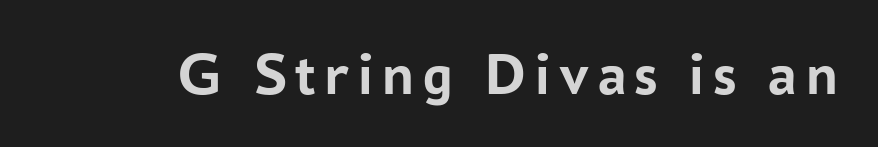
Q: Is the text bold? A: Yes.
Q: Is the text italic (slanted)? A: No, it is upright.
Q: Is the typeface a serif or a sans-serif typeface? A: Sans-serif.
Q: Is the text underlined? A: No.
Q: Width (condensed, normal, or wide)? A: Normal.
Q: Stroke contrast? A: Low.
Q: x-height? A: Medium.
Q: Monospaced? A: No.
